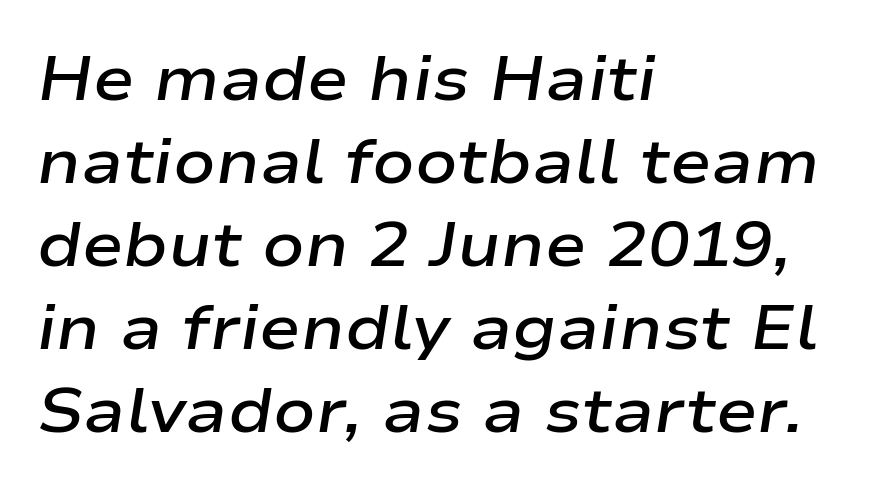
The gap between lines stays unmarked. The compositor pushed each line to the left boundary. On the weight axis this lands at semibold, roughly 600. Character widths vary here, with narrow letters taking less room than wide ones. These lines were composed using italics.
